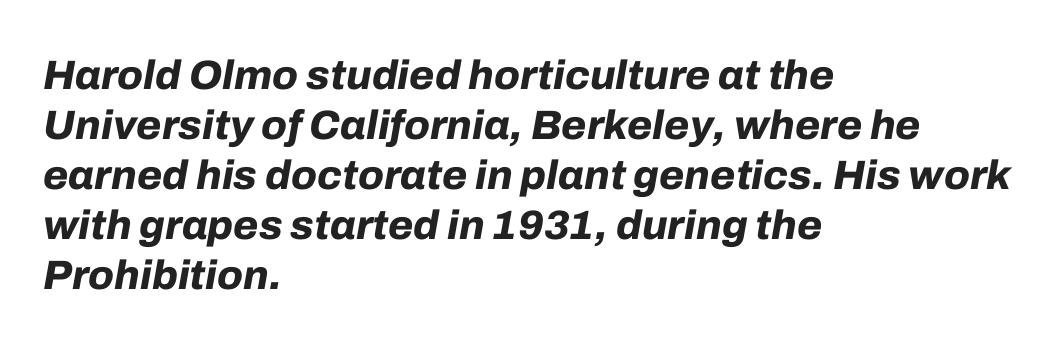
Q: Is the text bold? A: Yes.
Q: Is the text italic (slanted)? A: Yes, it leans right by about 10 degrees.
Q: Is the text underlined? A: No.
Q: How is the paragraph aligned? A: Left-aligned.
Q: Is the spacing between letters normal or unusually wide? A: Normal.
Q: Width (condensed, normal, or wide)? A: Normal.
Q: Stroke contrast? A: Low.
Q: x-height? A: Medium.
Q: Monospaced? A: No.
